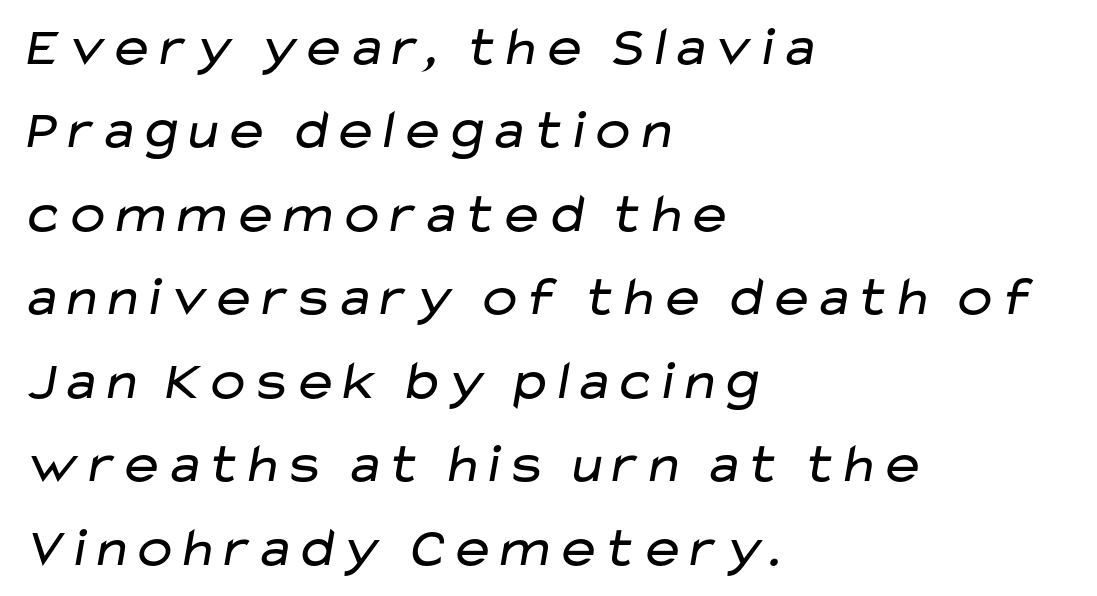
{"serif": "no", "bold": "no", "weight": "regular", "width": "wide", "stroke_contrast": "low", "x_height": "medium", "monospaced": "no", "underline": "no", "align": "left", "line_spacing": "normal", "line_spacing_ratio": 1.49, "letter_spacing": "normal", "letter_spacing_em": 0.0, "glyph_px": 56}
